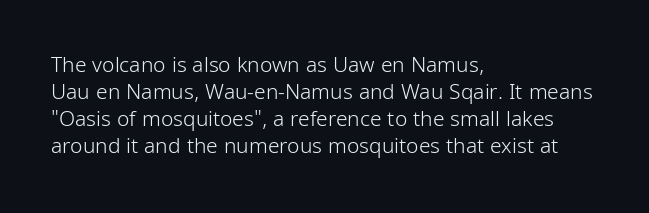
These lines keep a tight, regular rhythm from letter to letter. The rows are spaced the way most documents space them. Nothing heavy about these letters — not bold at all. A roman cut, with each character standing at attention. Check under the words: just untouched page. All the whitespace from short lines collects on the right.
